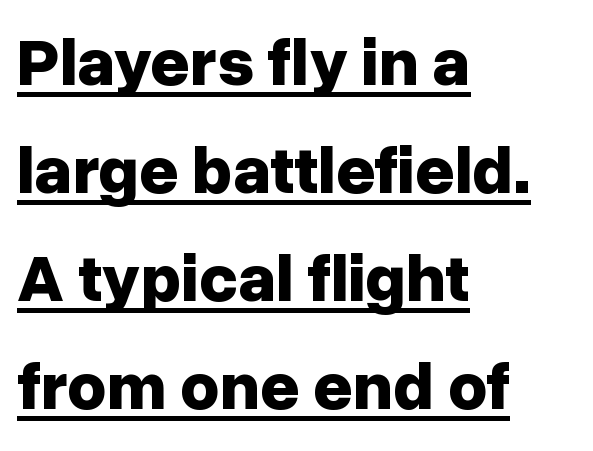
The image shows 68 px bold sans-serif type, upright; set left-aligned, normal line spacing (1.59x), normal letter spacing, underlined; low stroke contrast and a medium x-height.
